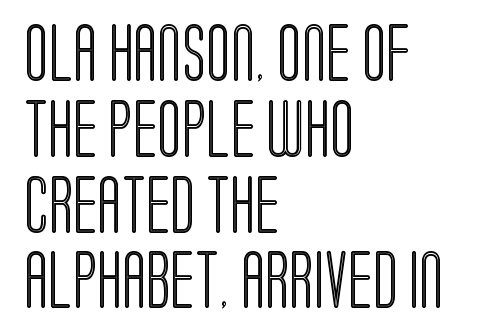
The image shows 57 px condensed type, upright; set left-aligned, normal line spacing (1.33x), normal letter spacing, not underlined; a large x-height.
